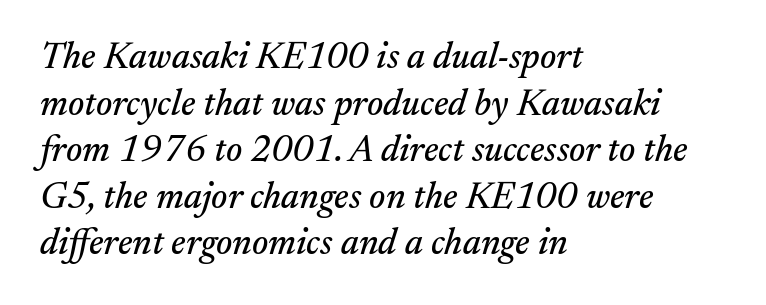
The image shows 37 px serif type, italic (leaning right); set left-aligned, normal line spacing (1.26x), normal letter spacing, not underlined; medium stroke contrast and a small x-height.
